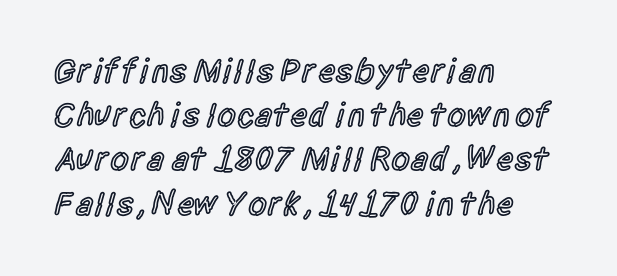
Plain, unruled lines of type. Baseline-to-baseline distance is the conventional proportion of letter height. Nothing sits at the stroke ends, so this counts as sans-serif. Does extra space separate the letters? No, they use regular spacing. The ragged edge is on the right, which tells us the setting is flush left.
